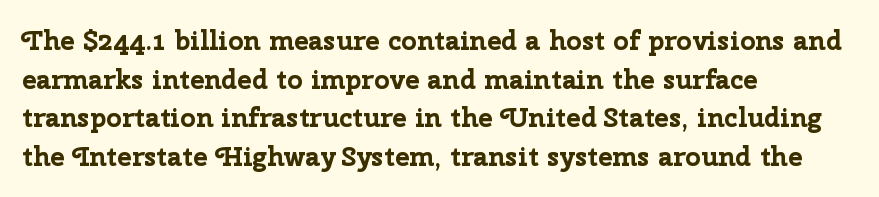
Q: Is the text bold? A: Yes.
Q: Is the text italic (slanted)? A: No, it is upright.
Q: Is the text underlined? A: No.
Q: How is the paragraph aligned? A: Left-aligned.
Q: Is the spacing between letters normal or unusually wide? A: Normal.
Q: Is the spacing between lines tight, normal or loose? A: Normal.
